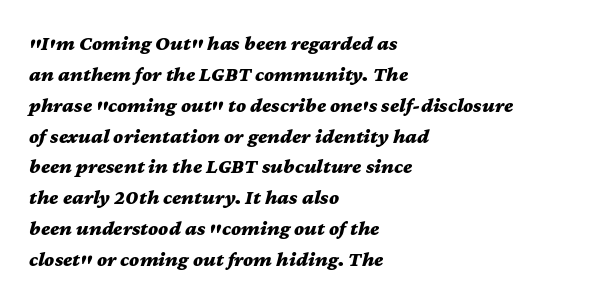
The image shows 21 px bold type, italic (leaning right); set left-aligned, normal line spacing (1.47x), normal letter spacing, not underlined.
